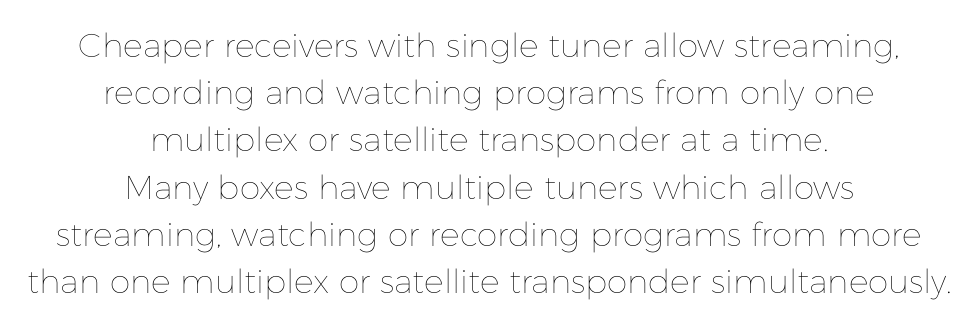
Caption: standard tracking, unaltered. Stem width sits at or under what a default text font uses. Is this a fixed-width face? No — the glyphs have proportional, varying widths. The lettering stays uniformly vertical, giving the passage a roman look.
